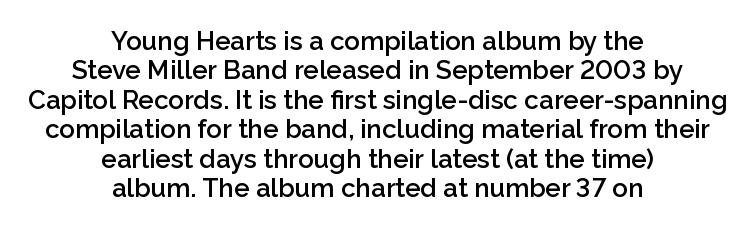
Q: Is the text bold? A: Semi-bold.
Q: Is the text italic (slanted)? A: No, it is upright.
Q: Is the text underlined? A: No.
Q: How is the paragraph aligned? A: Centered.
Q: Is the spacing between letters normal or unusually wide? A: Normal.
Q: Is the spacing between lines tight, normal or loose? A: Tight.
